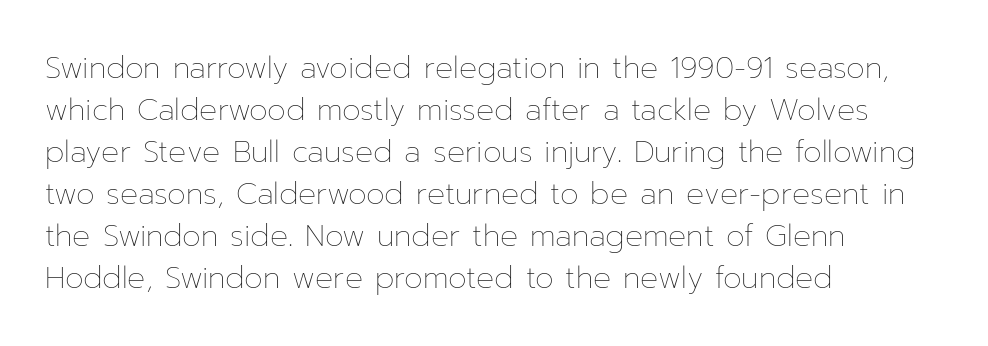
The image shows 30 px thin type, upright; set left-aligned, normal line spacing (1.4x), normal letter spacing, not underlined; low stroke contrast and a medium x-height.
